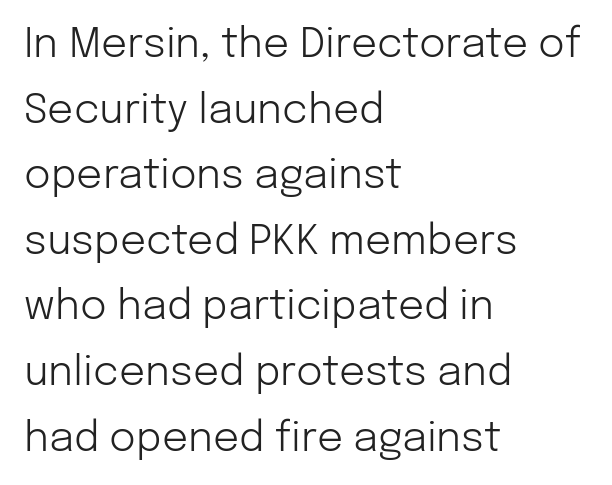
Q: Is the text bold? A: No.
Q: Is the text italic (slanted)? A: No, it is upright.
Q: Is the typeface a serif or a sans-serif typeface? A: Sans-serif.
Q: Is the text underlined? A: No.
Q: How is the paragraph aligned? A: Left-aligned.
Q: Is the spacing between letters normal or unusually wide? A: Normal.
Q: Is the spacing between lines tight, normal or loose? A: Normal.
Q: Width (condensed, normal, or wide)? A: Normal.
Q: Stroke contrast? A: Low.
Q: x-height? A: Medium.
Q: Monospaced? A: No.
